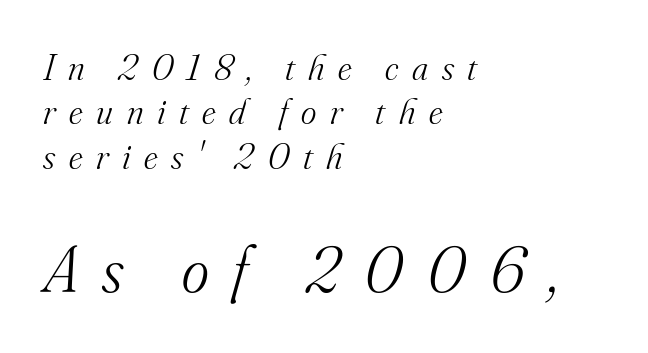
Typesetter's note — lower block bumped up in size, upper block left smaller. Font category for this specimen: serif. Do the characters align in a grid? No, the font is proportional. This sample uses an oblique cut, with every glyph tilted off the vertical.
